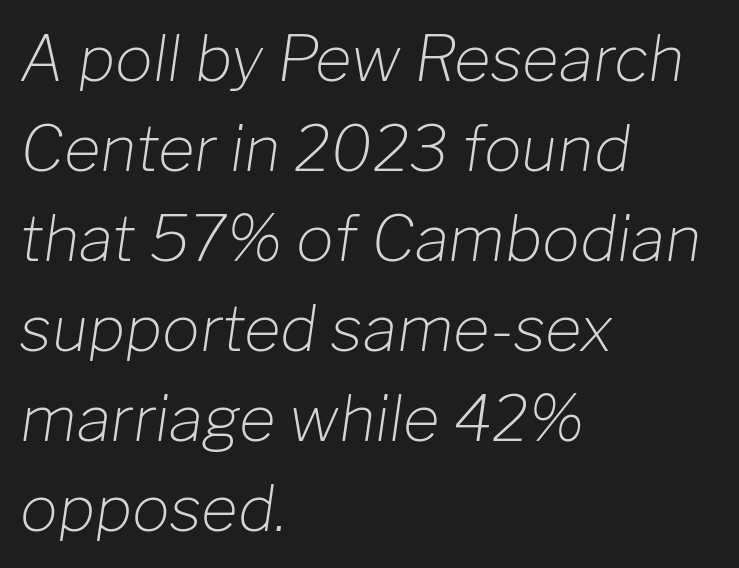
The face used here is proportionally spaced, like ordinary book or web type. The line-height multiplier appears to be the usual default. On a weight scale, this lands at 450 or below. The zone under the glyphs is completely vacant. Caption: multi-line text, flush left, ragged right. This rendering leaves character spacing at its baseline value.
